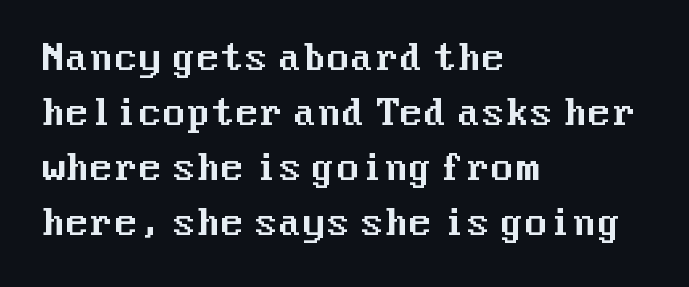
{"serif": "no", "italic": "no", "width": "normal", "stroke_contrast": "medium", "x_height": "medium", "underline": "no", "align": "left", "line_spacing": "normal", "line_spacing_ratio": 1.57, "letter_spacing": "normal", "letter_spacing_em": 0.0, "glyph_px": 35}
